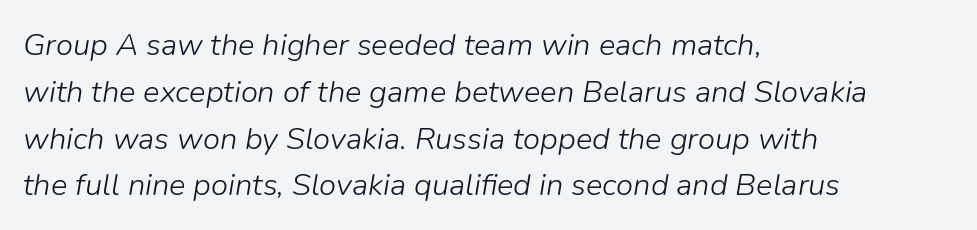
Stroke mass is kept to a normal reading level or below. The lettering tilts uniformly, giving the passage an italic look. The rendering uses natural spacing where letterforms have individual widths. The rag falls on the right side of this text block.
